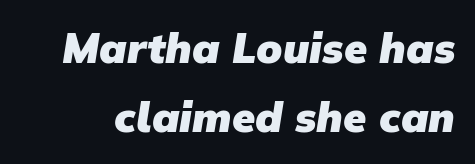
The image shows 42 px heavy sans-serif type; set normal line spacing (1.65x), normal letter spacing, not underlined; low stroke contrast and a medium x-height.
